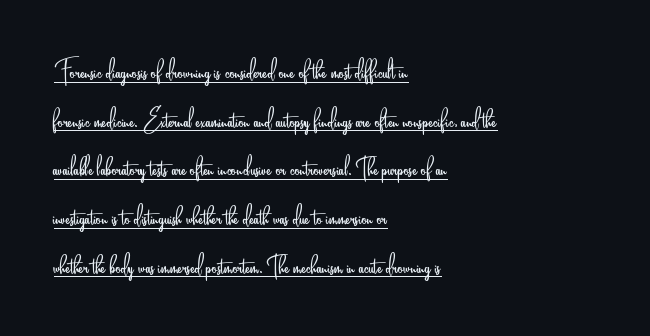
A typesetter would call this proportional, since set widths differ per character. Words appear dense and cohesive because spacing is normal. Regular leading. The weight would be labelled regular, book, light, or lighter still.
